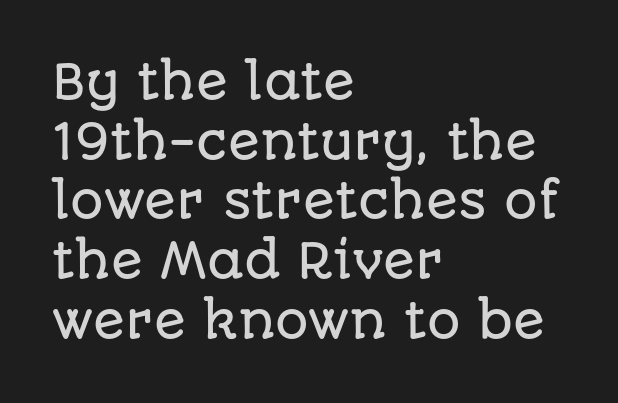
The font family rendered here belongs to the sans-serif group. Each new line begins a customary step beneath the previous one. Check the space under the baseline: it is left empty. The face used here is proportionally spaced, like ordinary book or web type. These lines stack with their left ends in a neat column.
